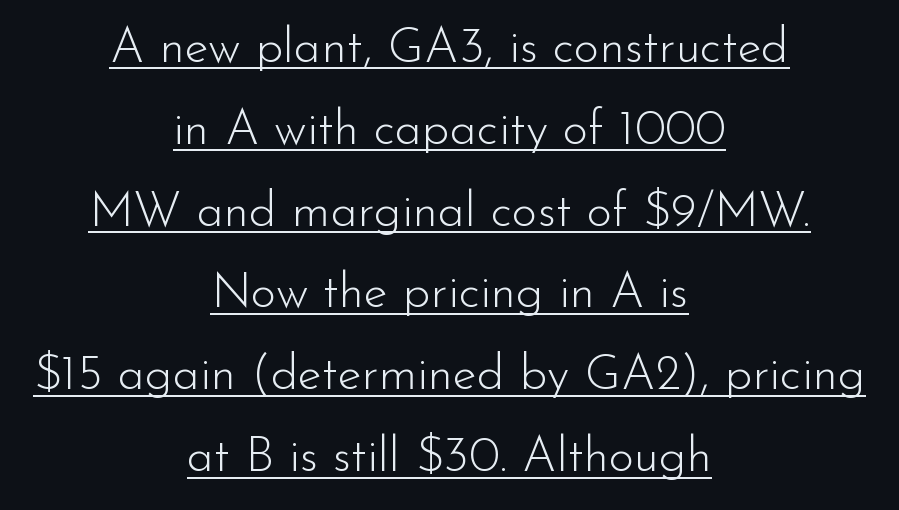
The image shows 49 px light sans-serif type, upright; set centered, normal line spacing (1.67x), normal letter spacing, underlined; low stroke contrast and a small x-height.
